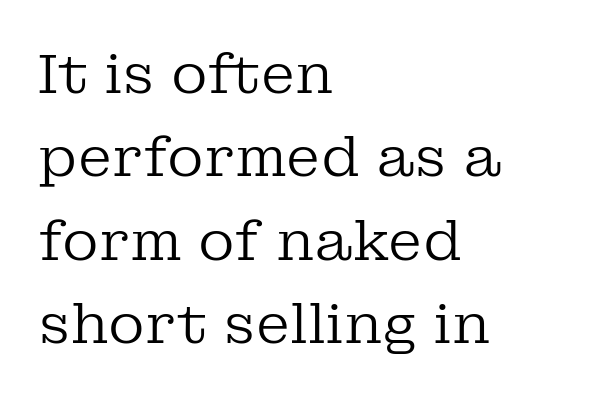
{"serif": "yes", "italic": "no", "bold": "no", "weight": "regular", "width": "normal", "stroke_contrast": "low", "x_height": "medium", "monospaced": "no", "underline": "no", "align": "left", "line_spacing": "normal", "line_spacing_ratio": 1.49, "letter_spacing": "normal", "letter_spacing_em": 0.0, "glyph_px": 56}
